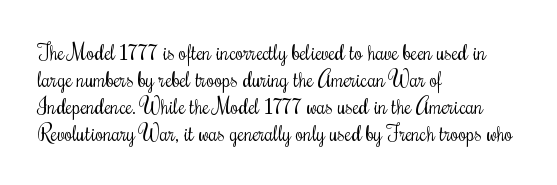
These lines keep a tight, regular rhythm from letter to letter. The rows are spaced the way most documents space them. Nothing heavy about these letters — not bold at all. Check under the words: just untouched page. All the whitespace from short lines collects on the right.
